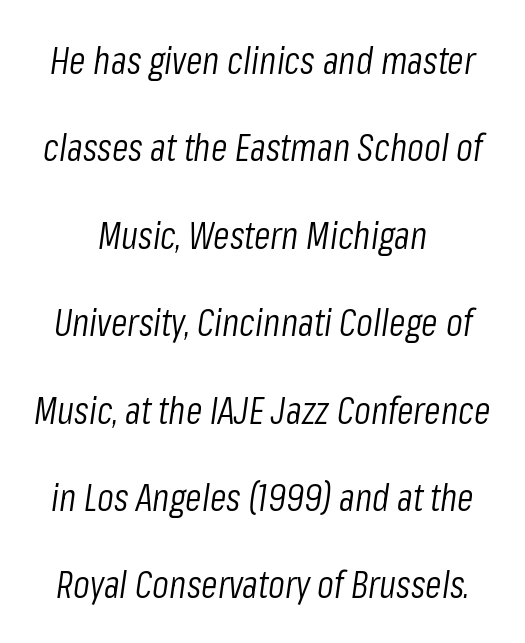
Q: Is the text bold? A: No.
Q: Is the text italic (slanted)? A: Yes, it leans right by about 8 degrees.
Q: Is the text underlined? A: No.
Q: How is the paragraph aligned? A: Centered.
Q: Is the spacing between letters normal or unusually wide? A: Normal.
Q: Is the spacing between lines tight, normal or loose? A: Loose.
Q: Width (condensed, normal, or wide)? A: Condensed.
Q: Stroke contrast? A: Low.
Q: x-height? A: Medium.
Q: Monospaced? A: No.
